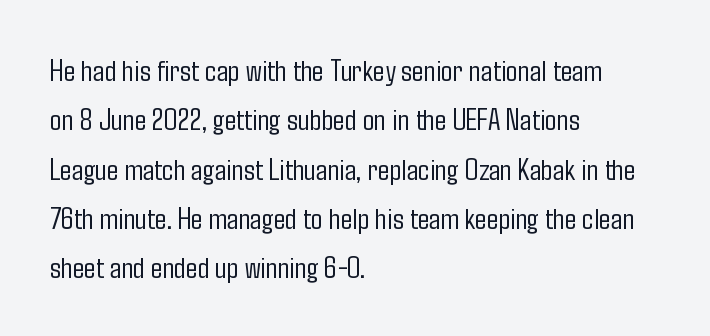
This reads as an unemphasized weight, regular at the heaviest. The face used here is a sans, in the tradition of grotesques and geometrics. Each new line begins a customary step beneath the previous one. Varying glyph widths throughout — classic text-font behaviour. Descenders are the only things crossing below the line.
